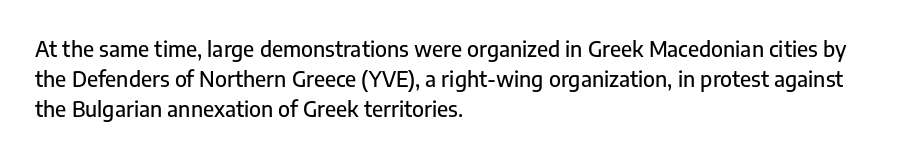
Q: Is the text italic (slanted)? A: No, it is upright.
Q: Is the text underlined? A: No.
Q: How is the paragraph aligned? A: Left-aligned.
Q: Is the spacing between letters normal or unusually wide? A: Normal.
Q: Is the spacing between lines tight, normal or loose? A: Normal.
